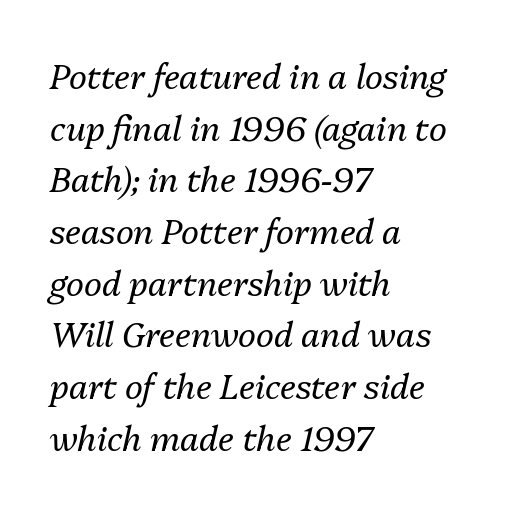
The image shows 34 px regular-weight type, italic (leaning right); set left-aligned, normal line spacing (1.52x), normal letter spacing, not underlined; medium stroke contrast and a medium x-height.
